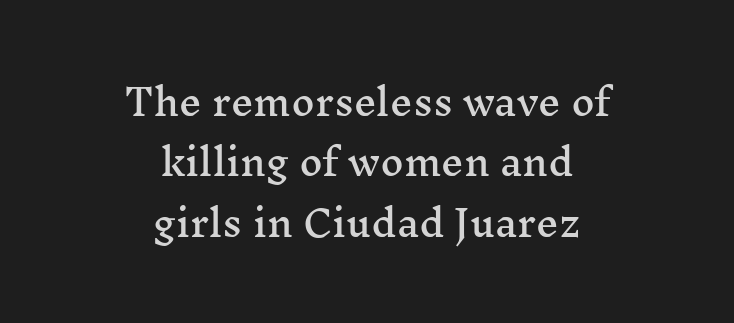
{"serif": "yes", "italic": "no", "width": "wide", "stroke_contrast": "medium", "x_height": "medium", "monospaced": "no", "underline": "no", "align": "center", "line_spacing": "normal", "line_spacing_ratio": 1.68, "letter_spacing": "normal", "letter_spacing_em": 0.0, "glyph_px": 36}
